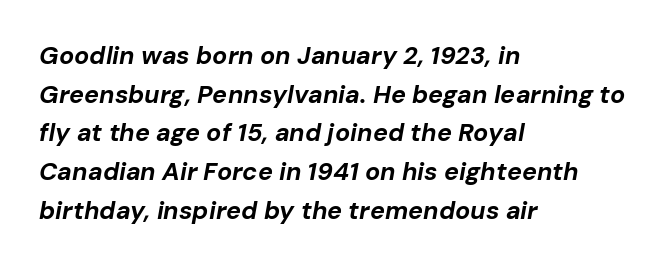
Check the space under the baseline: it is left empty. Caption: standard tracking, unaltered. Slanted lettering throughout. Thick stems and heavy bowls — unmistakably bold. The ragged edge is on the right, which tells us the setting is flush left. The line-height multiplier appears to be the usual default.
